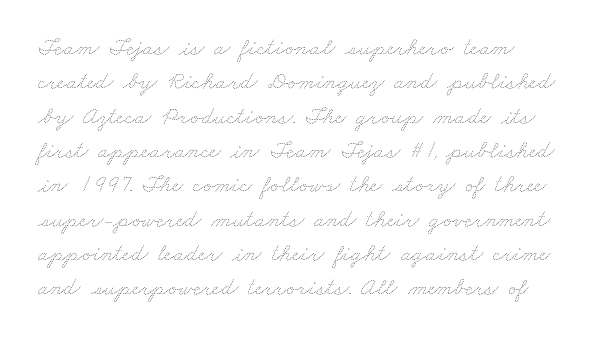
The image shows 24 px text type; set normal line spacing (1.43x), normal letter spacing, not underlined.
